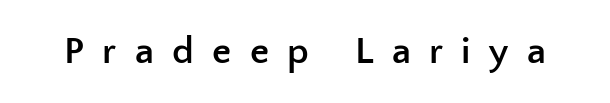
The letters are bold, with thick, heavy strokes. The font's upright variant was chosen for this text. A typesetter would call this proportional, since set widths differ per character. The zone under the glyphs is completely vacant.
